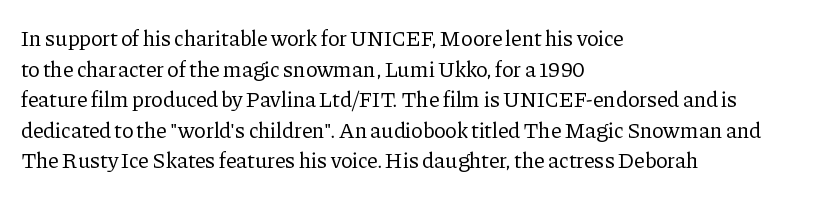
The image shows 22 px text type, upright; set left-aligned, normal line spacing (1.39x), normal letter spacing, not underlined.
